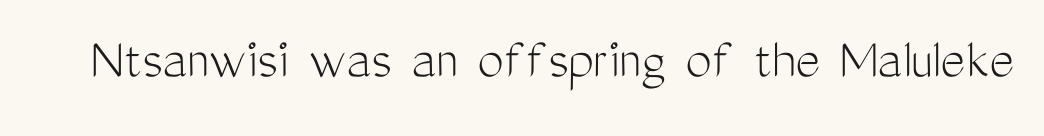
The image shows 59 px light, condensed sans-serif type, upright; set normal letter spacing, not underlined; medium stroke contrast and a medium x-height.
